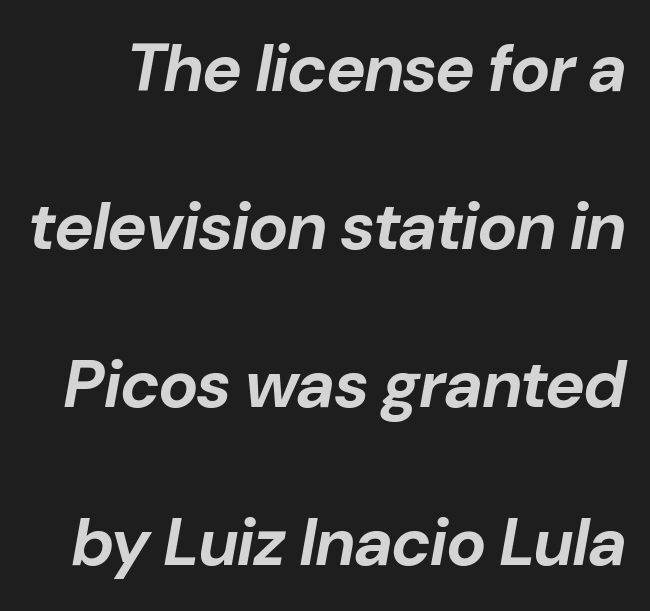
Caption: bold face, heavy strokes. Inter-character spacing is left at the font's built-in metrics. Honestly, the rows look like they've been pulled way apart. Is this a fixed-width face? No — the glyphs have proportional, varying widths. The typography opts for an oblique posture over an upright one. The glyphs are unaccompanied by any horizontal stroke below them.
